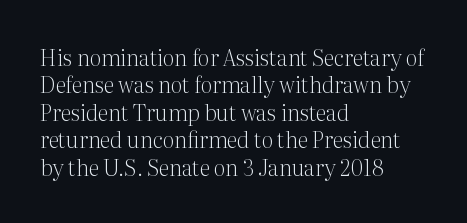
Q: Is the text bold? A: No.
Q: Is the text italic (slanted)? A: No, it is upright.
Q: Is the text underlined? A: No.
Q: How is the paragraph aligned? A: Left-aligned.
Q: Is the spacing between letters normal or unusually wide? A: Normal.
Q: Is the spacing between lines tight, normal or loose? A: Normal.
